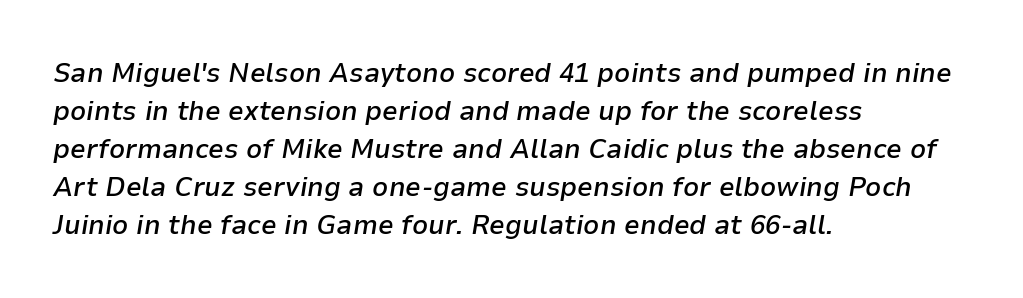
The image shows 28 px semibold type, italic (leaning right); set left-aligned, normal line spacing (1.36x), normal letter spacing, not underlined; low stroke contrast and a medium x-height.
